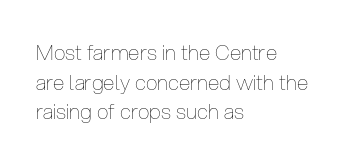
{"italic": "no", "bold": "no", "underline": "no", "align": "left", "line_spacing": "normal", "line_spacing_ratio": 1.41, "letter_spacing": "normal", "letter_spacing_em": 0.0, "glyph_px": 21}
